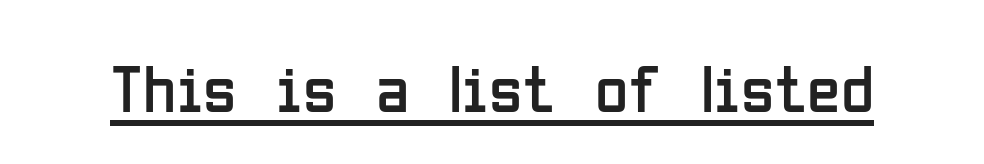
The image shows 68 px regular-weight, condensed sans-serif type, upright; set normal letter spacing, underlined; low stroke contrast and a medium x-height.
